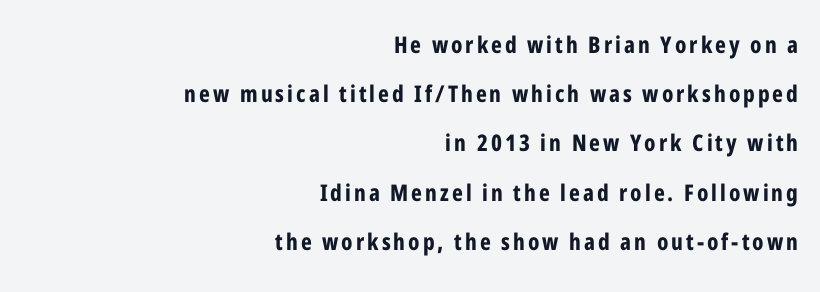
A student would call this right alignment; a typographer would say flush right, rag left. Loosely led — the rows are spread out. Does the weight exceed regular? Yes, all the way to bold. The type sits square on the baseline with zero lean.
